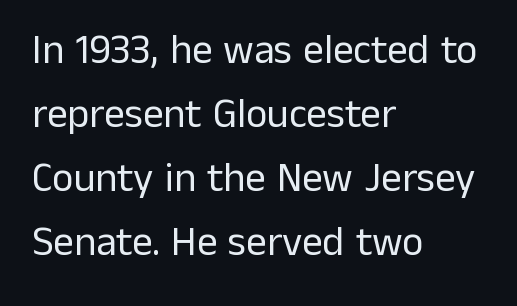
The image shows 41 px regular-weight sans-serif type, upright; set left-aligned, normal line spacing (1.56x), normal letter spacing, not underlined; low stroke contrast and a medium x-height.
